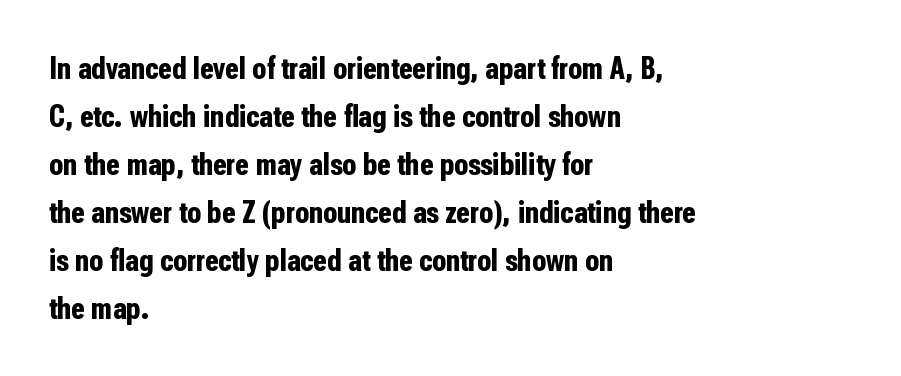
{"serif": "no", "italic": "no", "bold": "yes", "weight": "bold", "width": "condensed", "stroke_contrast": "low", "x_height": "medium", "monospaced": "no", "underline": "no", "align": "left", "line_spacing": "normal", "line_spacing_ratio": 1.5, "letter_spacing": "normal", "letter_spacing_em": 0.0, "glyph_px": 32}
